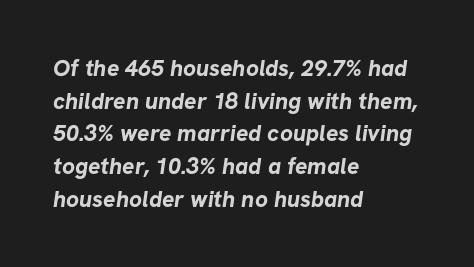
Q: Is the text bold? A: Yes.
Q: Is the text underlined? A: No.
Q: How is the paragraph aligned? A: Left-aligned.
Q: Is the spacing between letters normal or unusually wide? A: Normal.
Q: Is the spacing between lines tight, normal or loose? A: Normal.
